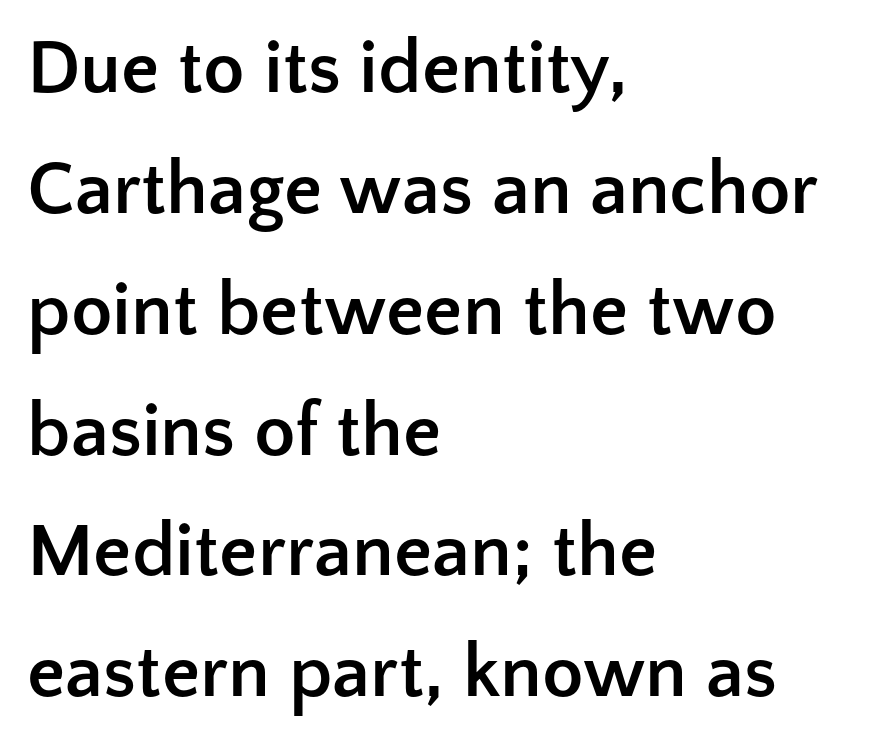
{"serif": "no", "italic": "no", "bold": "yes", "weight": "semibold", "width": "normal", "stroke_contrast": "low", "x_height": "medium", "monospaced": "no", "underline": "no", "align": "left", "line_spacing": "normal", "line_spacing_ratio": 1.59, "letter_spacing": "normal", "letter_spacing_em": 0.0, "glyph_px": 76}
